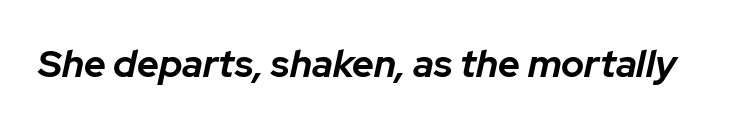
The image shows 38 px bold type, italic (leaning right); set normal letter spacing, not underlined; low stroke contrast and a medium x-height.
